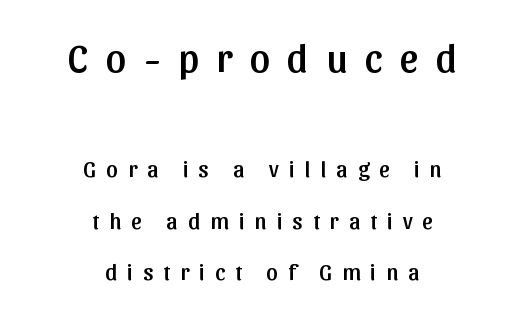
The image shows 40 px sans-serif type, upright; set centered, loose line spacing (2.25x), unusually wide letter spacing (+0.44 em), not underlined; the first (top) block is 1.74x larger; low stroke contrast and a medium x-height.
